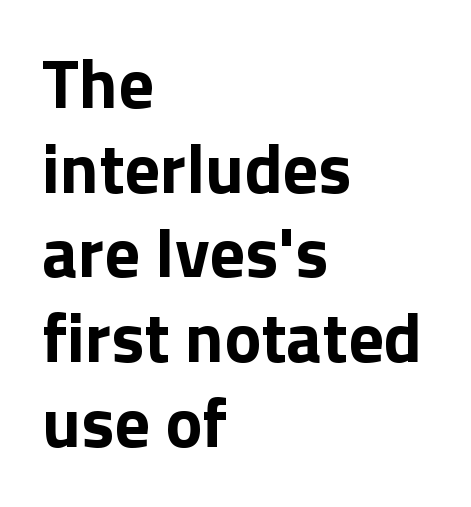
Q: Is the text bold? A: Yes.
Q: Is the text italic (slanted)? A: No, it is upright.
Q: Is the typeface a serif or a sans-serif typeface? A: Sans-serif.
Q: Is the text underlined? A: No.
Q: How is the paragraph aligned? A: Left-aligned.
Q: Is the spacing between letters normal or unusually wide? A: Normal.
Q: Width (condensed, normal, or wide)? A: Normal.
Q: Stroke contrast? A: Low.
Q: x-height? A: Medium.
Q: Monospaced? A: No.
